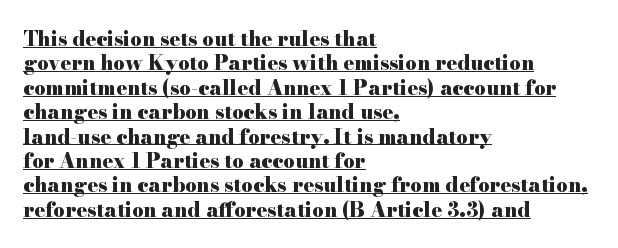
Does the weight exceed regular? Yes, all the way to bold. Rendered with straight, roman letterforms. Does extra space separate the letters? No, they use regular spacing. Caption: multi-line text, flush left, ragged right. Underlined type.
